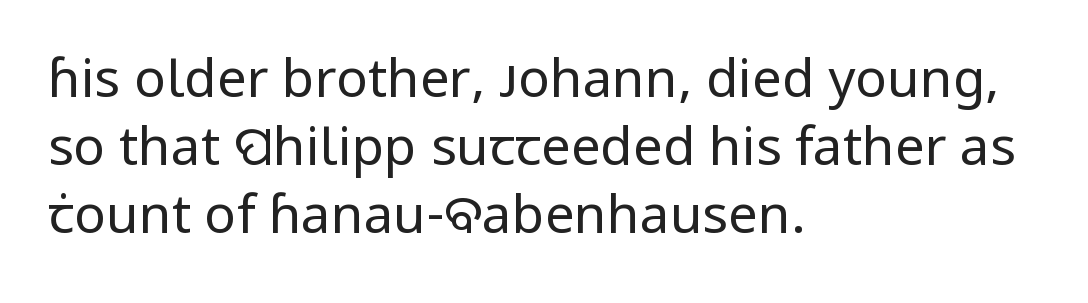
The image shows 53 px regular-weight sans-serif type, upright; set left-aligned, normal line spacing (1.28x), normal letter spacing, not underlined; low stroke contrast and a medium x-height.
